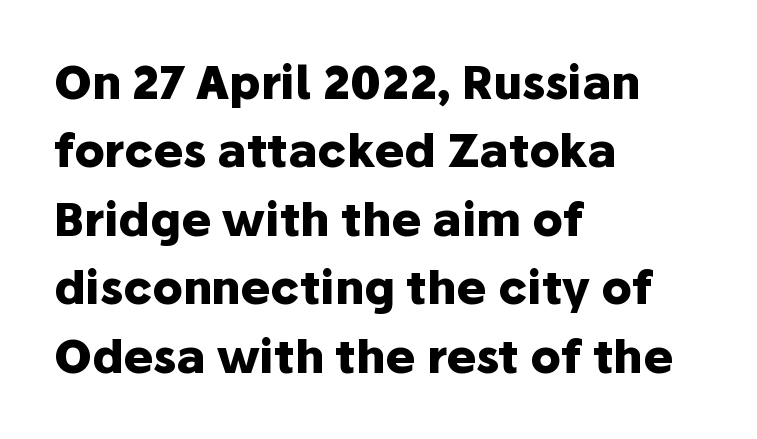
This sample uses plain, unmodified letter spacing. The passage shown stacks its lines at a standard gap. Typeset ragged right — the left edge is the straight one. When letters stand straight like this, we call the style roman or upright. Classification — sans serif.
